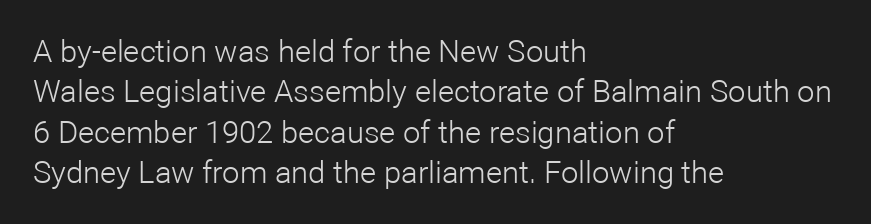
Q: Is the text bold? A: No.
Q: Is the text italic (slanted)? A: No, it is upright.
Q: Is the typeface a serif or a sans-serif typeface? A: Sans-serif.
Q: Is the text underlined? A: No.
Q: How is the paragraph aligned? A: Left-aligned.
Q: Is the spacing between letters normal or unusually wide? A: Normal.
Q: Is the spacing between lines tight, normal or loose? A: Normal.
Q: Width (condensed, normal, or wide)? A: Normal.
Q: Stroke contrast? A: Low.
Q: x-height? A: Medium.
Q: Monospaced? A: No.
